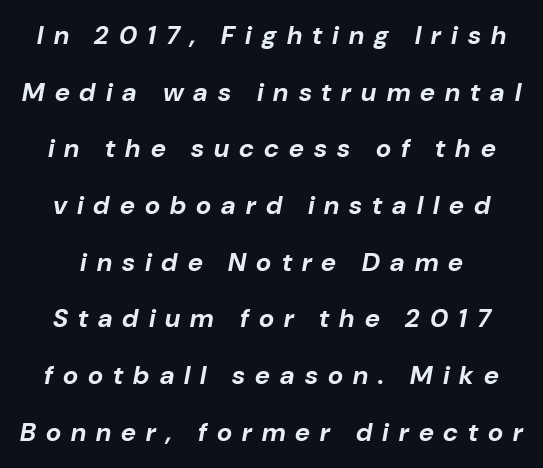
The image shows 26 px bold type, italic (leaning right); set loose line spacing (2.18x), unusually wide letter spacing (+0.39 em), not underlined.
